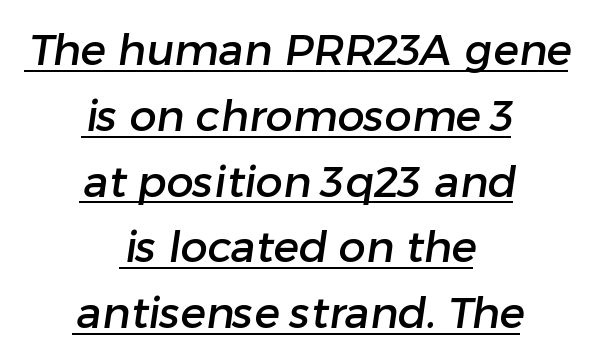
The image shows 43 px sans-serif type; set centered, normal line spacing (1.53x), normal letter spacing, underlined; low stroke contrast and a medium x-height.
